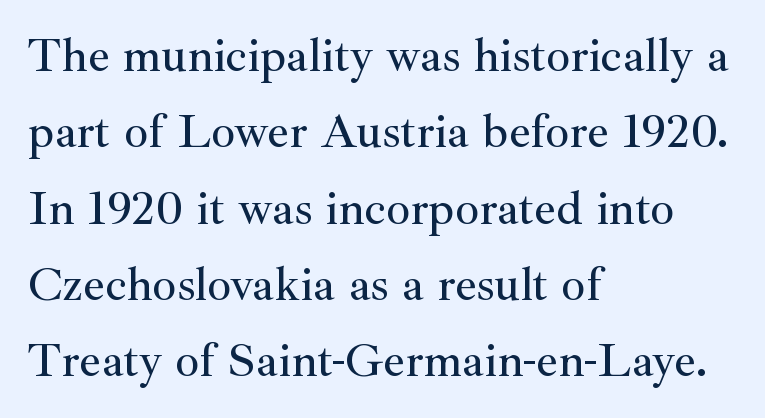
Q: Is the text italic (slanted)? A: No, it is upright.
Q: Is the typeface a serif or a sans-serif typeface? A: Serif.
Q: Is the text underlined? A: No.
Q: How is the paragraph aligned? A: Left-aligned.
Q: Is the spacing between letters normal or unusually wide? A: Normal.
Q: Is the spacing between lines tight, normal or loose? A: Normal.
Q: Width (condensed, normal, or wide)? A: Normal.
Q: Stroke contrast? A: Medium.
Q: x-height? A: Small.
Q: Monospaced? A: No.
